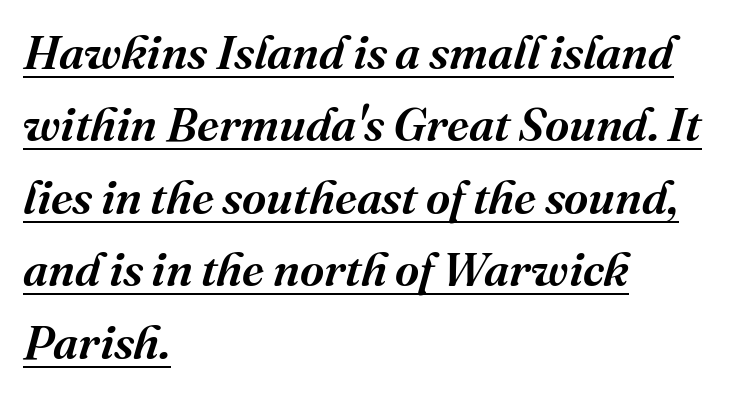
The image shows 47 px serif type, italic (leaning right); set left-aligned, normal line spacing (1.54x), normal letter spacing, underlined; medium stroke contrast and a medium x-height.
